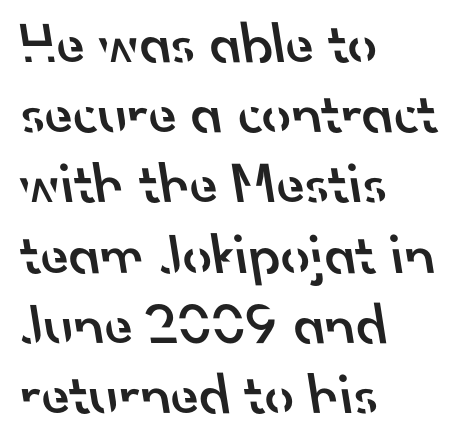
{"serif": "no", "bold": "semi", "weight": "semibold", "width": "normal", "stroke_contrast": "low", "x_height": "small", "monospaced": "no", "underline": "no", "align": "left", "line_spacing_ratio": 1.21, "letter_spacing": "normal", "letter_spacing_em": 0.0, "glyph_px": 58}
